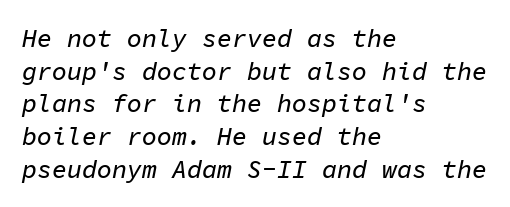
The image shows 25 px text type, italic (leaning right); set left-aligned, normal line spacing (1.31x), normal letter spacing, not underlined.
